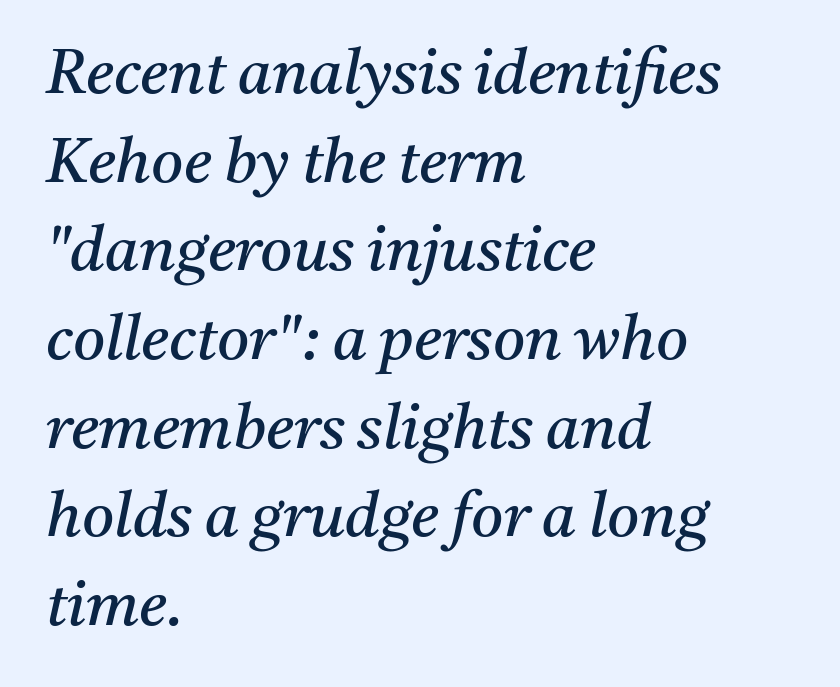
{"serif": "yes", "italic": "yes", "lean": "right", "slant_degrees": 11, "bold": "no", "weight": "regular", "width": "normal", "stroke_contrast": "medium", "x_height": "medium", "monospaced": "no", "underline": "no", "align": "left", "line_spacing": "normal", "line_spacing_ratio": 1.43, "letter_spacing": "normal", "letter_spacing_em": 0.0, "glyph_px": 62}
